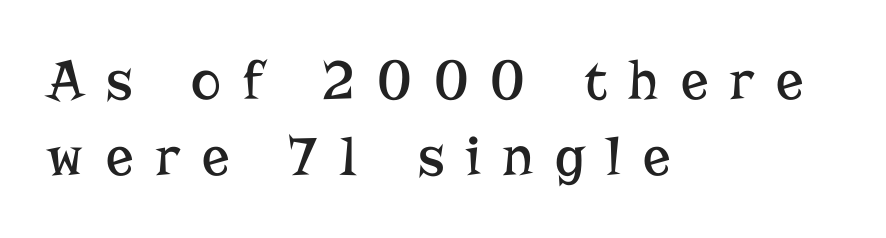
Every stem runs plumb, perpendicular to the baseline. You can tell from the footed stems that serif type was used. Compared with a typical body face, this is equally light or lighter still. A classic flush-left, rag-right setting is used for this passage. Honestly, there is no underline to notice here at all.
